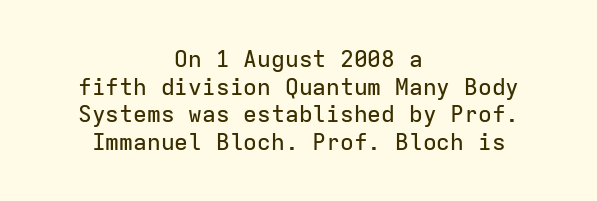
The image shows 23 px text type, upright; set centered, line spacing 1.2x, normal letter spacing, not underlined.
